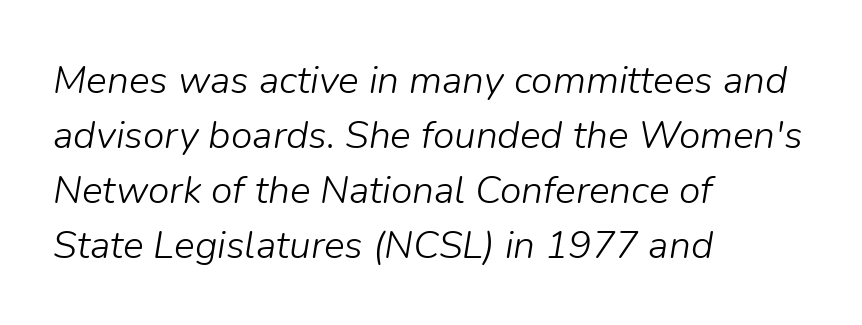
Q: Is the text bold? A: No.
Q: Is the text italic (slanted)? A: Yes, it leans right by about 9 degrees.
Q: Is the text underlined? A: No.
Q: How is the paragraph aligned? A: Left-aligned.
Q: Is the spacing between letters normal or unusually wide? A: Normal.
Q: Is the spacing between lines tight, normal or loose? A: Normal.
Q: Width (condensed, normal, or wide)? A: Normal.
Q: Stroke contrast? A: Low.
Q: x-height? A: Medium.
Q: Monospaced? A: No.
